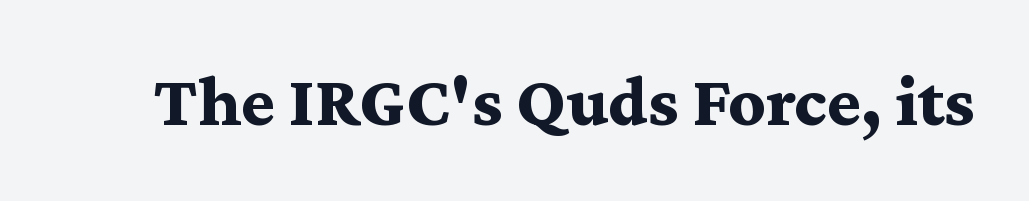
The image shows 72 px bold, wide serif type, upright; set normal letter spacing, not underlined; medium stroke contrast and a medium x-height.
